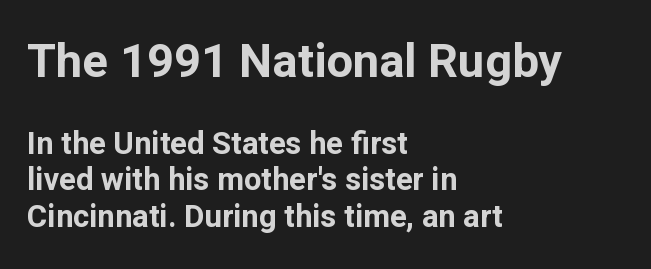
Q: Is the text bold? A: Yes.
Q: Is the text italic (slanted)? A: No, it is upright.
Q: Is the typeface a serif or a sans-serif typeface? A: Sans-serif.
Q: Is the text underlined? A: No.
Q: How is the paragraph aligned? A: Left-aligned.
Q: Is the spacing between letters normal or unusually wide? A: Normal.
Q: Which block of text is set in a larger size, the first (top) or the second (bottom)? A: The first (top) one.
Q: Width (condensed, normal, or wide)? A: Normal.
Q: Stroke contrast? A: Low.
Q: x-height? A: Medium.
Q: Monospaced? A: No.
